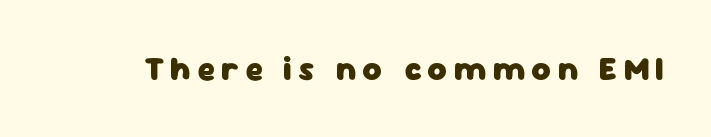
The font's upright variant was chosen for this text. Unlike a traditional serif, this face leaves its strokes unadorned. Varying glyph widths throughout — classic text-font behaviour. Each glyph is drawn with heavy, bold strokes. The passage shown is not underscored anywhere.
